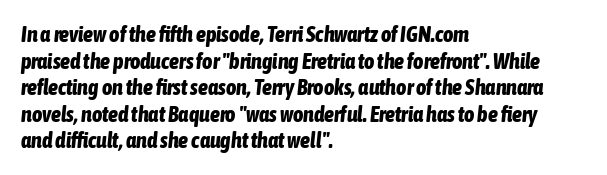
The image shows 22 px bold type, italic (leaning right); set left-aligned, line spacing 1.21x, normal letter spacing, not underlined.
